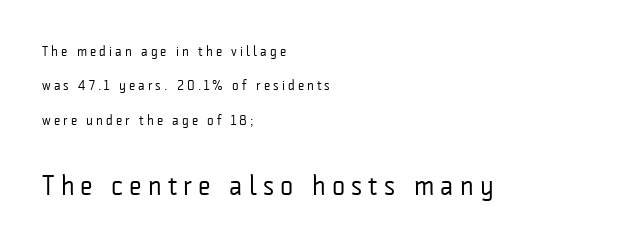
Q: Is the text bold? A: No.
Q: Is the text italic (slanted)? A: No, it is upright.
Q: Is the typeface a serif or a sans-serif typeface? A: Sans-serif.
Q: Is the text underlined? A: No.
Q: How is the paragraph aligned? A: Left-aligned.
Q: Is the spacing between letters normal or unusually wide? A: Unusually wide.
Q: Is the spacing between lines tight, normal or loose? A: Loose.
Q: Which block of text is set in a larger size, the first (top) or the second (bottom)? A: The second (bottom) one.
Q: Width (condensed, normal, or wide)? A: Condensed.
Q: Stroke contrast? A: Low.
Q: x-height? A: Medium.
Q: Monospaced? A: No.
